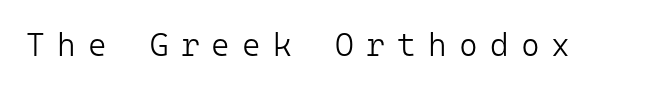
Q: Is the text bold? A: No.
Q: Is the text italic (slanted)? A: No, it is upright.
Q: Is the typeface a serif or a sans-serif typeface? A: Sans-serif.
Q: Is the text underlined? A: No.
Q: Is the spacing between letters normal or unusually wide? A: Unusually wide.
Q: Width (condensed, normal, or wide)? A: Normal.
Q: Stroke contrast? A: Low.
Q: x-height? A: Medium.
Q: Monospaced? A: Yes.
